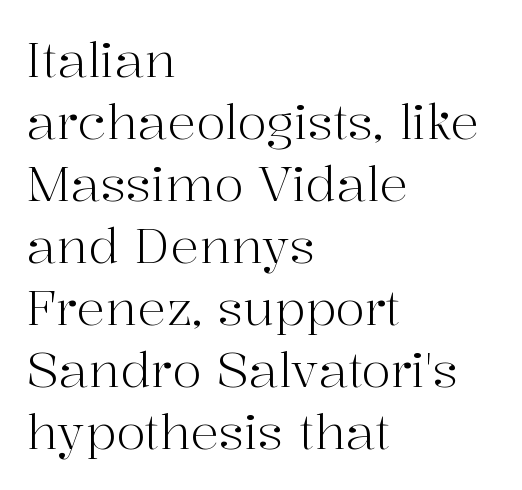
{"serif": "yes", "italic": "no", "bold": "no", "weight": "light", "width": "normal", "stroke_contrast": "high", "x_height": "medium", "monospaced": "no", "underline": "no", "align": "left", "line_spacing": "normal", "line_spacing_ratio": 1.29, "letter_spacing": "normal", "letter_spacing_em": 0.0, "glyph_px": 48}
